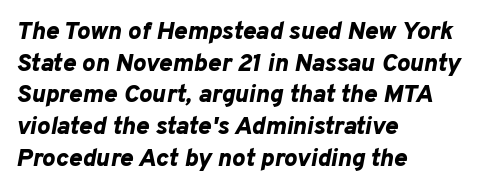
Emphasis by weight is at full strength: bold. Underlining? Definitely not there. The whole block is typeset with a tilt. A typesetter would call this zero additional tracking. A normal amount of white space separates one row of letters from the next. The lines are quadded left.
